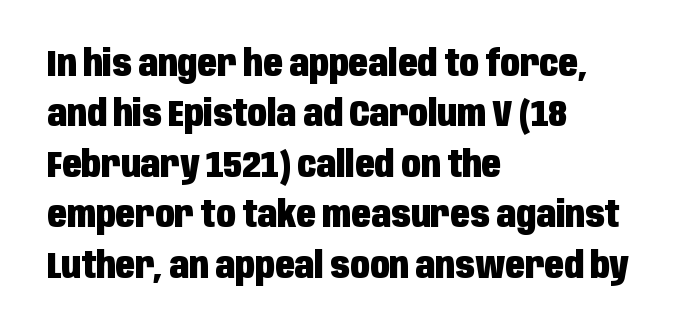
Q: Is the text bold? A: Yes.
Q: Is the text italic (slanted)? A: No, it is upright.
Q: Is the typeface a serif or a sans-serif typeface? A: Sans-serif.
Q: Is the text underlined? A: No.
Q: How is the paragraph aligned? A: Left-aligned.
Q: Is the spacing between letters normal or unusually wide? A: Normal.
Q: Is the spacing between lines tight, normal or loose? A: Normal.
Q: Width (condensed, normal, or wide)? A: Condensed.
Q: Stroke contrast? A: Low.
Q: x-height? A: Large.
Q: Monospaced? A: No.
